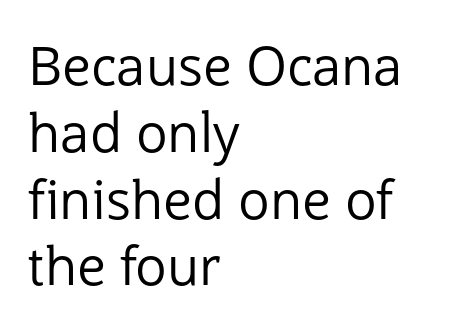
Casual observation: everything's shoved over to the left. Do the letters lean? They stand straight. The face used here is proportionally spaced, like ordinary book or web type. The type is set solid horizontally, with unmodified tracking.
